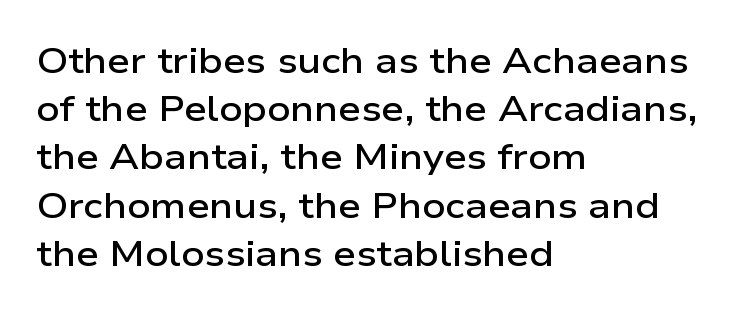
{"serif": "no", "italic": "no", "bold": "semi", "weight": "semibold", "width": "wide", "stroke_contrast": "low", "x_height": "medium", "monospaced": "no", "underline": "no", "align": "left", "line_spacing": "normal", "line_spacing_ratio": 1.34, "letter_spacing": "normal", "letter_spacing_em": 0.0, "glyph_px": 36}
